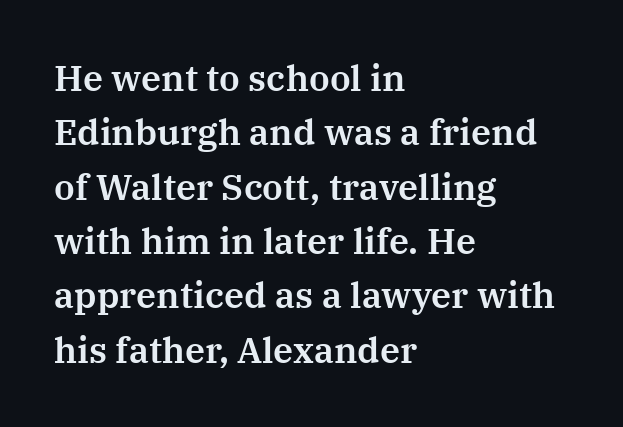
Line spacing here is normal. The lettering stays uniformly vertical, giving the passage a roman look. Quick note: underline off. The letters advance in unequal steps, a hallmark of proportional type.
